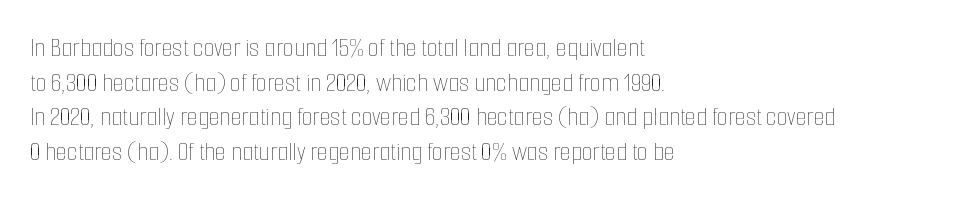
Plain, unruled lines of type. No heavy texture on the line: the type isn't bold. The letters stand upright; this is a roman face. The paragraph has a hard left edge and a soft right edge.
